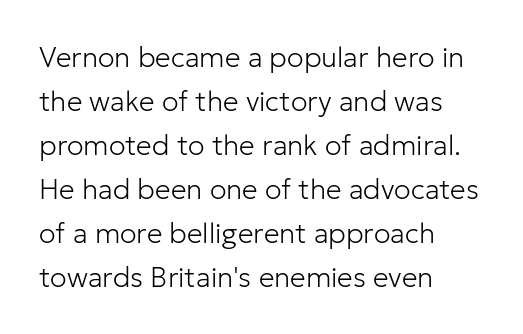
Q: Is the text bold? A: No.
Q: Is the text italic (slanted)? A: No, it is upright.
Q: Is the typeface a serif or a sans-serif typeface? A: Sans-serif.
Q: Is the text underlined? A: No.
Q: How is the paragraph aligned? A: Left-aligned.
Q: Is the spacing between letters normal or unusually wide? A: Normal.
Q: Is the spacing between lines tight, normal or loose? A: Normal.
Q: Width (condensed, normal, or wide)? A: Normal.
Q: Stroke contrast? A: Low.
Q: x-height? A: Medium.
Q: Monospaced? A: No.
